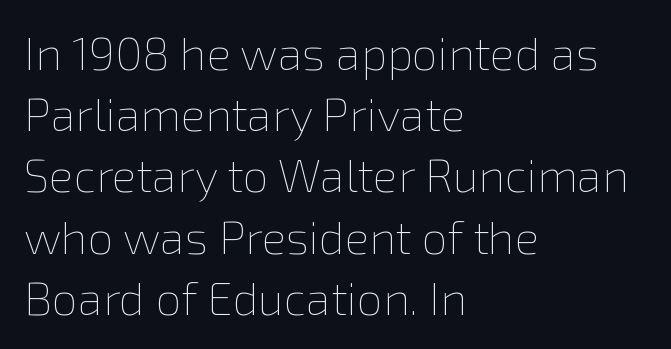
The image shows 46 px thin type, upright; set left-aligned, normal line spacing (1.33x), normal letter spacing, not underlined; a medium x-height.
